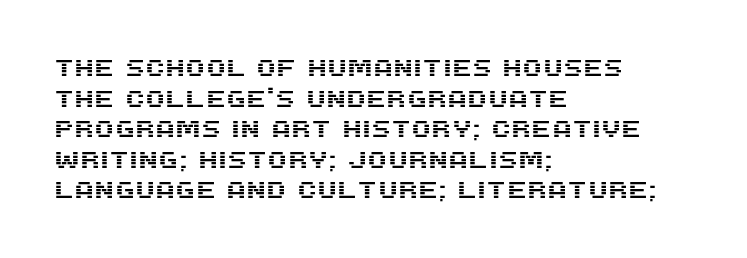
A typesetter would call this leading conventional body-copy spacing. No italicization has been applied; the sample stays upright. Tracking value appears to be zero — textbook default spacing. Short and long lines alike share a common starting point at left. Decoration check: the copy has no underline.
